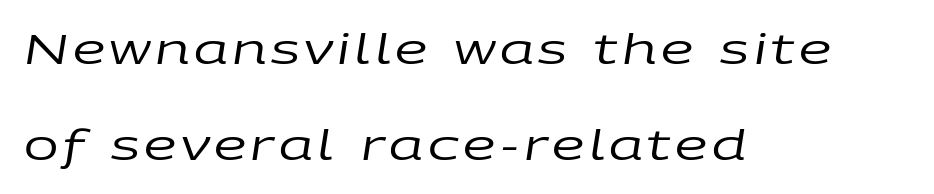
{"italic": "yes", "lean": "right", "slant_degrees": 9, "bold": "no", "weight": "regular", "width": "wide", "stroke_contrast": "low", "x_height": "large", "monospaced": "no", "underline": "no", "align": "left", "line_spacing": "loose", "line_spacing_ratio": 2.34, "glyph_px": 41}
